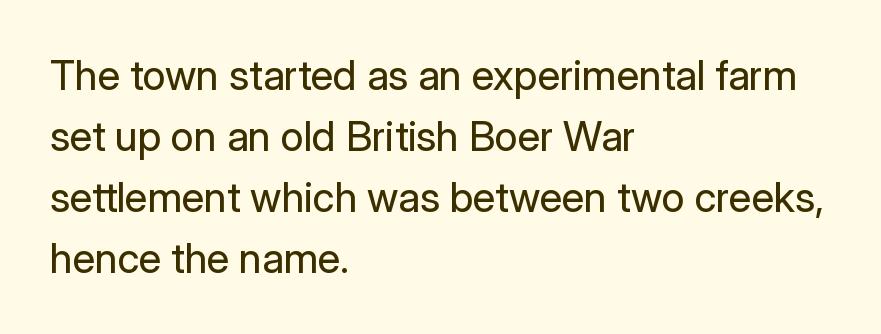
The image shows 41 px regular-weight sans-serif type, upright; set left-aligned, normal line spacing (1.49x), normal letter spacing, not underlined; low stroke contrast and a medium x-height.
